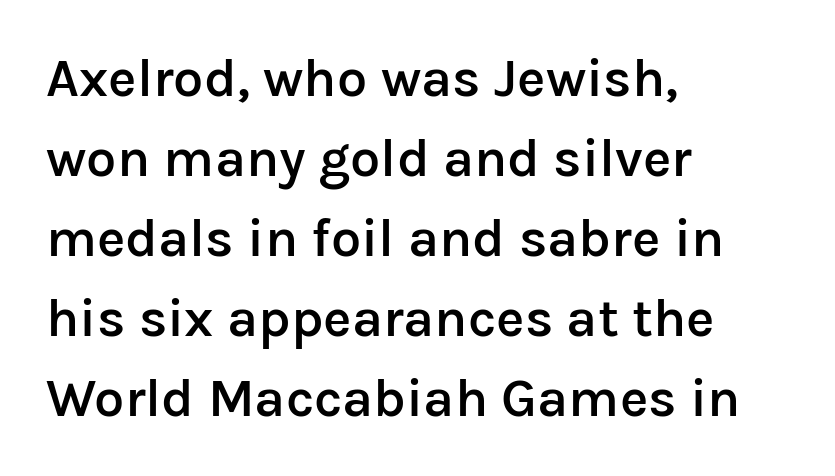
Q: Is the text bold? A: Semi-bold.
Q: Is the text italic (slanted)? A: No, it is upright.
Q: Is the typeface a serif or a sans-serif typeface? A: Sans-serif.
Q: Is the text underlined? A: No.
Q: How is the paragraph aligned? A: Left-aligned.
Q: Is the spacing between letters normal or unusually wide? A: Normal.
Q: Is the spacing between lines tight, normal or loose? A: Normal.
Q: Width (condensed, normal, or wide)? A: Normal.
Q: Stroke contrast? A: Low.
Q: x-height? A: Medium.
Q: Monospaced? A: No.
